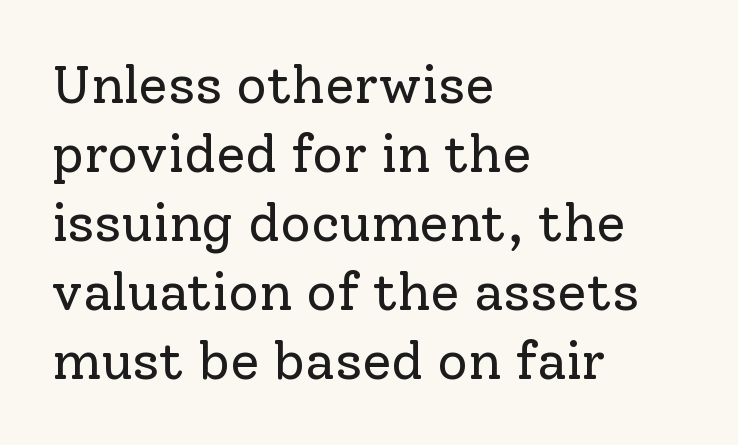
Visually the block forms a straight wall on the left and a jagged coastline on the right. Upright lettering throughout. Baseline-to-baseline distance is the conventional proportion of letter height. Any mark beneath the type? The region is blank. Check where the strokes stop: tiny serifs finish them off.
